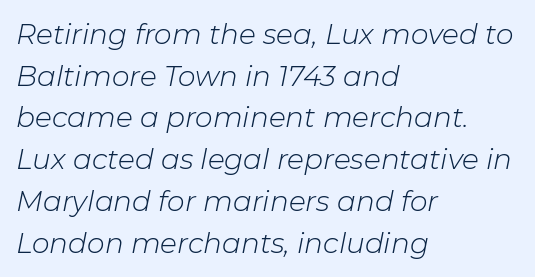
Q: Is the text bold? A: No.
Q: Is the text italic (slanted)? A: Yes, it leans right by about 11 degrees.
Q: Is the text underlined? A: No.
Q: How is the paragraph aligned? A: Left-aligned.
Q: Is the spacing between letters normal or unusually wide? A: Normal.
Q: Is the spacing between lines tight, normal or loose? A: Normal.
Q: Width (condensed, normal, or wide)? A: Normal.
Q: Stroke contrast? A: Low.
Q: x-height? A: Medium.
Q: Monospaced? A: No.
